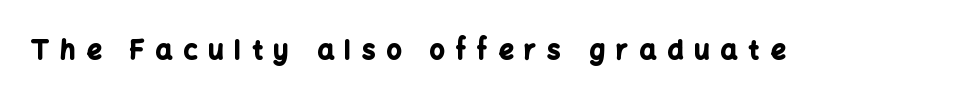
{"italic": "no", "bold": "yes", "underline": "no", "letter_spacing": "wide", "letter_spacing_em": 0.43, "glyph_px": 26}
